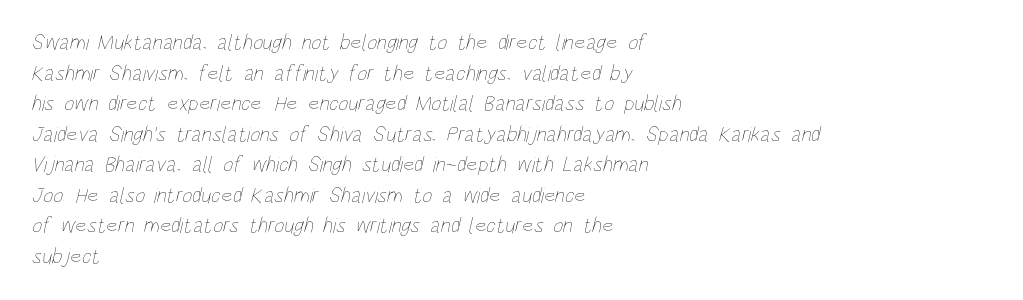
{"bold": "no", "underline": "no", "align": "left", "line_spacing": "normal", "line_spacing_ratio": 1.39, "letter_spacing": "normal", "letter_spacing_em": 0.0, "glyph_px": 22}
